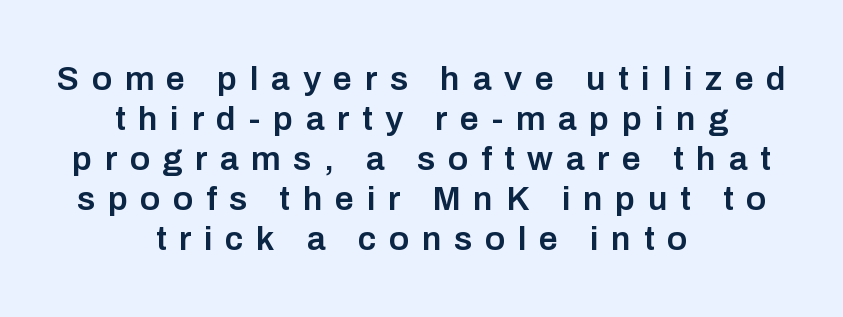
{"serif": "no", "italic": "no", "bold": "semi", "weight": "semibold", "width": "normal", "stroke_contrast": "low", "x_height": "medium", "monospaced": "no", "underline": "no", "align": "center", "line_spacing_ratio": 1.18, "letter_spacing": "wide", "letter_spacing_em": 0.37, "glyph_px": 34}
